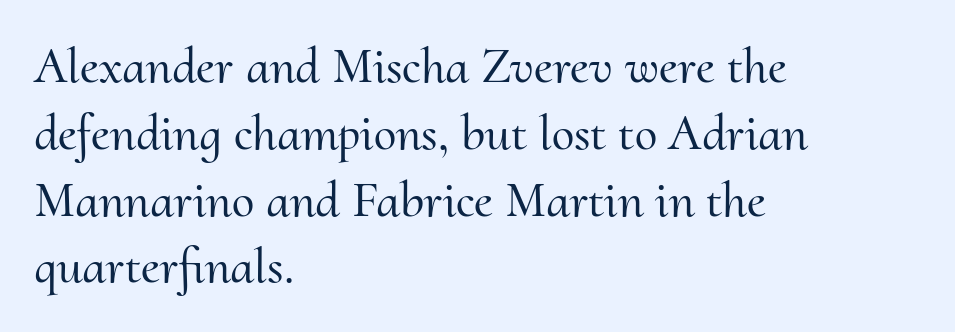
Layout note: lines flush left. Old-style or modern, the face here clearly has serifs. The area under the type is left untouched. In terms of leading, this rendering sits right in the middle.
